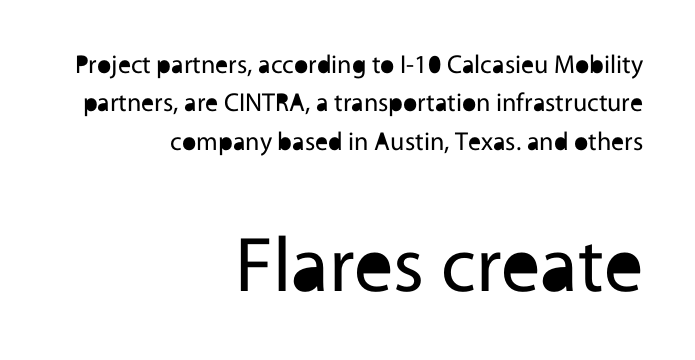
The image shows 78 px regular-weight sans-serif type, upright; set right-aligned, normal line spacing (1.48x), normal letter spacing, not underlined; the second (bottom) block is 3.0x larger; a medium x-height.
